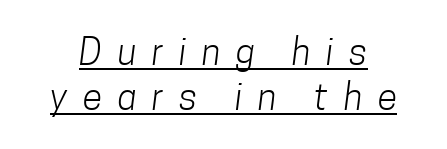
Q: Is the text bold? A: No.
Q: Is the typeface a serif or a sans-serif typeface? A: Sans-serif.
Q: Is the text underlined? A: Yes.
Q: Is the spacing between letters normal or unusually wide? A: Unusually wide.
Q: Is the spacing between lines tight, normal or loose? A: Normal.
Q: Width (condensed, normal, or wide)? A: Condensed.
Q: Stroke contrast? A: Low.
Q: x-height? A: Medium.
Q: Monospaced? A: No.
